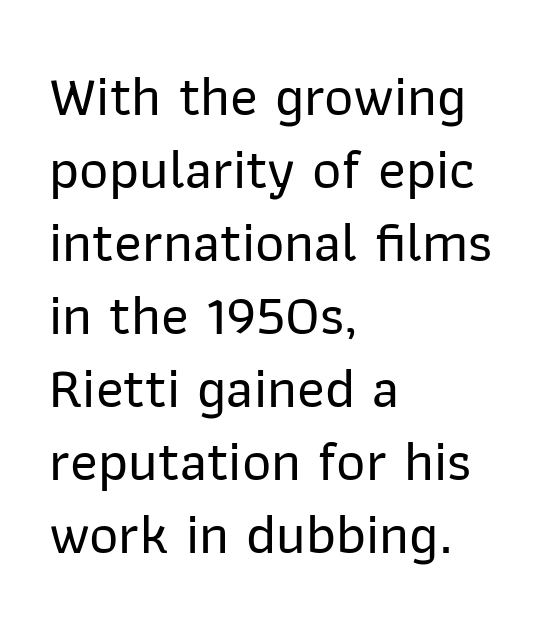
Q: Is the text italic (slanted)? A: No, it is upright.
Q: Is the typeface a serif or a sans-serif typeface? A: Sans-serif.
Q: Is the text underlined? A: No.
Q: How is the paragraph aligned? A: Left-aligned.
Q: Is the spacing between letters normal or unusually wide? A: Normal.
Q: Is the spacing between lines tight, normal or loose? A: Normal.
Q: Width (condensed, normal, or wide)? A: Normal.
Q: Stroke contrast? A: Low.
Q: x-height? A: Medium.
Q: Monospaced? A: No.
